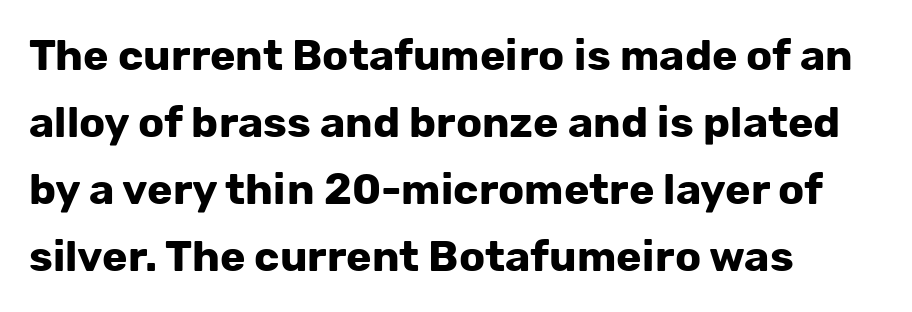
{"serif": "no", "italic": "no", "bold": "yes", "weight": "bold", "width": "normal", "stroke_contrast": "low", "x_height": "medium", "monospaced": "no", "underline": "no", "align": "left", "line_spacing": "normal", "line_spacing_ratio": 1.56, "letter_spacing": "normal", "letter_spacing_em": 0.0, "glyph_px": 43}
